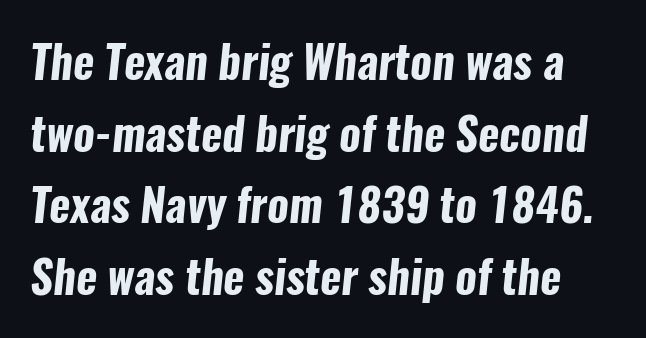
Q: Is the text bold? A: Yes.
Q: Is the typeface a serif or a sans-serif typeface? A: Sans-serif.
Q: Is the text underlined? A: No.
Q: Is the spacing between letters normal or unusually wide? A: Normal.
Q: Is the spacing between lines tight, normal or loose? A: Normal.
Q: Width (condensed, normal, or wide)? A: Condensed.
Q: Stroke contrast? A: Low.
Q: x-height? A: Medium.
Q: Monospaced? A: No.
